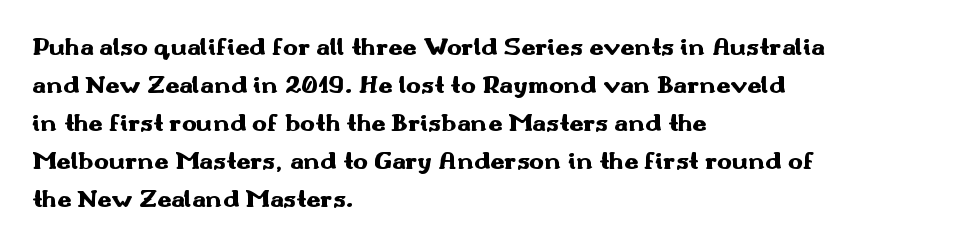
{"italic": "no", "bold": "yes", "underline": "no", "align": "left", "line_spacing": "normal", "line_spacing_ratio": 1.52, "letter_spacing": "normal", "letter_spacing_em": 0.0, "glyph_px": 25}
